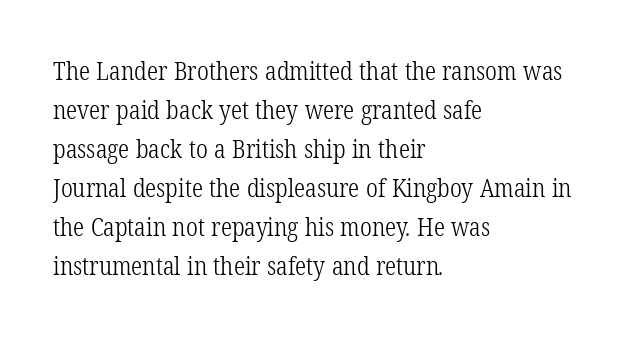
{"bold": "no", "underline": "no", "align": "left", "line_spacing": "normal", "line_spacing_ratio": 1.56, "letter_spacing": "normal", "letter_spacing_em": 0.0, "glyph_px": 25}
